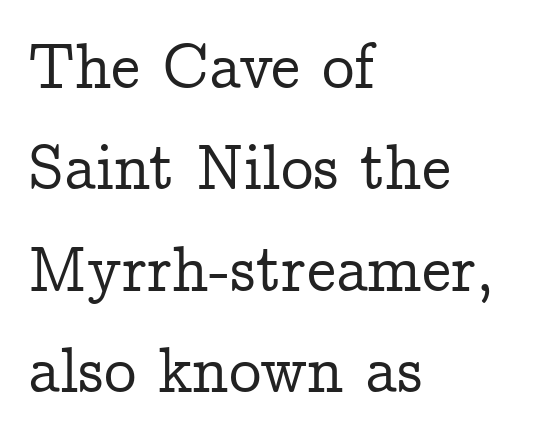
The image shows 65 px serif type, upright; set left-aligned, normal line spacing (1.56x), normal letter spacing, not underlined; low stroke contrast and a medium x-height.
